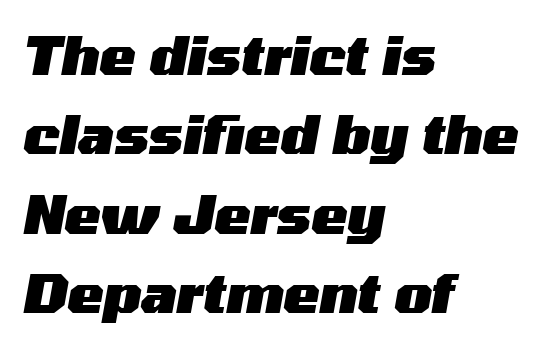
The image shows 54 px heavy, wide type, italic (leaning right); set left-aligned, normal line spacing (1.47x), normal letter spacing, not underlined; medium stroke contrast and a medium x-height.
